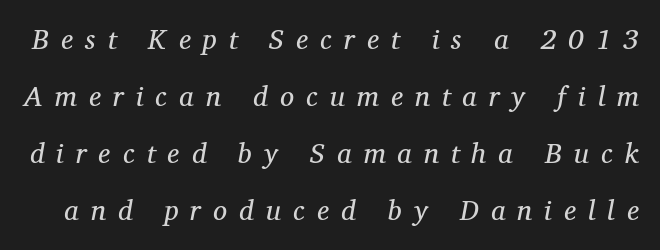
Q: Is the text bold? A: No.
Q: Is the text italic (slanted)? A: Yes, it leans right by about 12 degrees.
Q: Is the typeface a serif or a sans-serif typeface? A: Serif.
Q: Is the text underlined? A: No.
Q: Is the spacing between letters normal or unusually wide? A: Unusually wide.
Q: Is the spacing between lines tight, normal or loose? A: Loose.
Q: Width (condensed, normal, or wide)? A: Normal.
Q: Stroke contrast? A: Medium.
Q: x-height? A: Medium.
Q: Monospaced? A: No.
